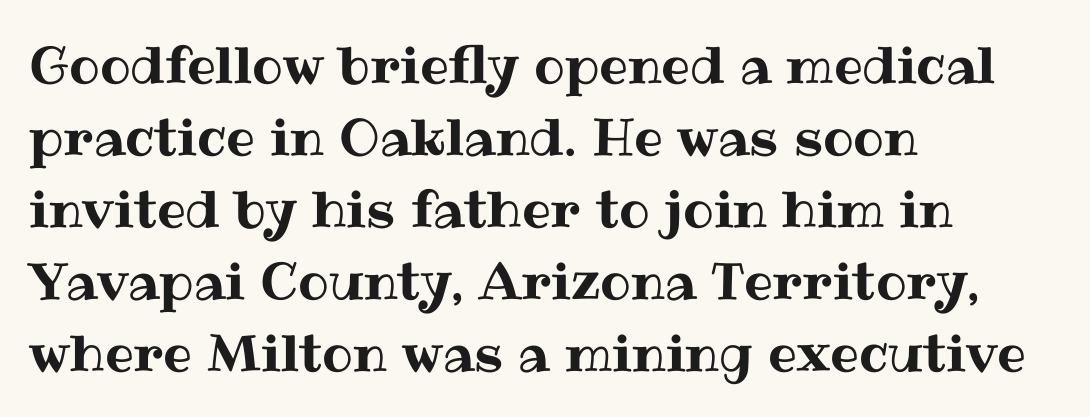
The image shows 51 px text type, upright; set left-aligned, normal line spacing (1.41x), normal letter spacing, not underlined; medium stroke contrast and a medium x-height.
